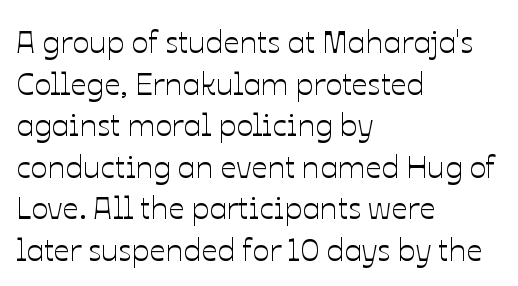
The image shows 32 px text type, upright; set left-aligned, normal line spacing (1.3x), normal letter spacing, not underlined; low stroke contrast and a medium x-height.
